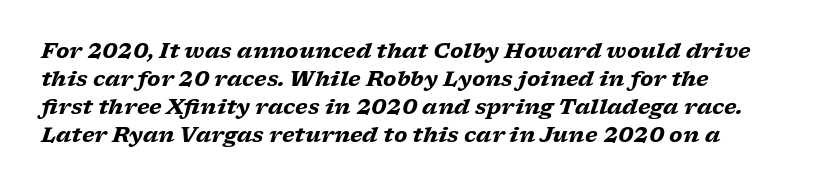
Characters are canted at an angle relative to the baseline's perpendicular. Underlining? Definitely not there. The lines sit at an ordinary, default distance from one another. Emphasis by weight is at full strength: bold. The horizontal fit of the characters is conventional and even.
